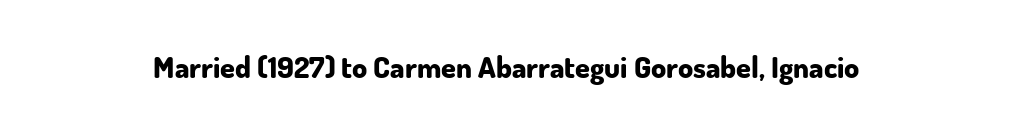
Q: Is the text bold? A: Yes.
Q: Is the text italic (slanted)? A: No, it is upright.
Q: Is the typeface a serif or a sans-serif typeface? A: Sans-serif.
Q: Is the text underlined? A: No.
Q: Is the spacing between letters normal or unusually wide? A: Normal.
Q: Width (condensed, normal, or wide)? A: Normal.
Q: Stroke contrast? A: Low.
Q: x-height? A: Small.
Q: Monospaced? A: No.
